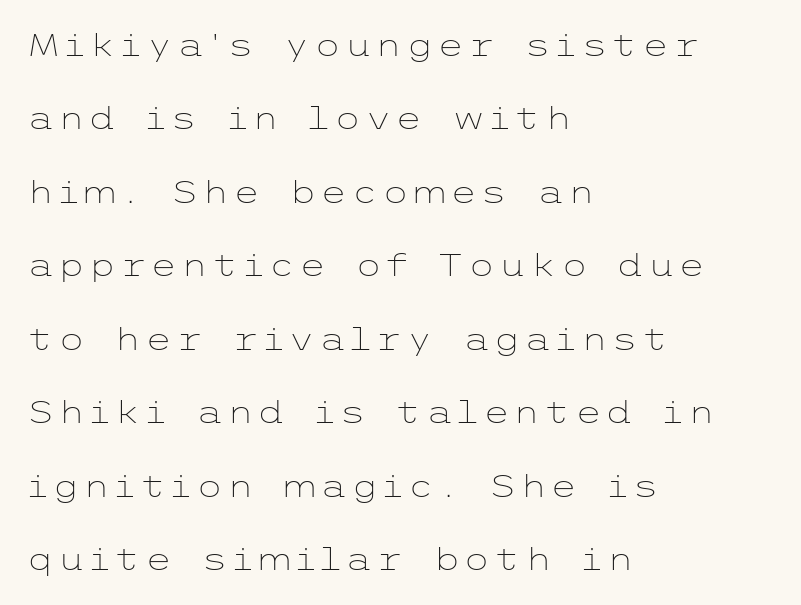
Q: Is the text bold? A: No.
Q: Is the text italic (slanted)? A: No, it is upright.
Q: Is the typeface a serif or a sans-serif typeface? A: Sans-serif.
Q: Is the text underlined? A: No.
Q: How is the paragraph aligned? A: Left-aligned.
Q: Is the spacing between lines tight, normal or loose? A: Loose.
Q: Width (condensed, normal, or wide)? A: Wide.
Q: Stroke contrast? A: Low.
Q: x-height? A: Medium.
